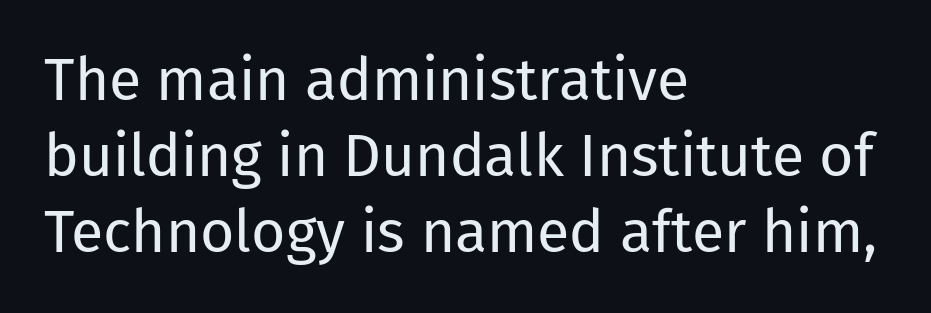
The image shows 59 px regular-weight sans-serif type, upright; set left-aligned, normal line spacing (1.29x), normal letter spacing, not underlined; low stroke contrast and a medium x-height.
